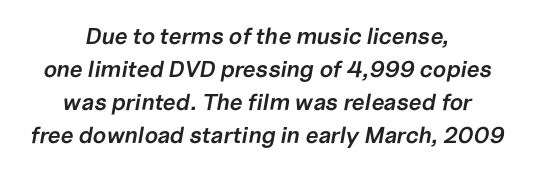
Does the copy run flush right? No — it is centered line by line. The rendering uses a semibold face; strokes are thickened but not to full bold. In terms of posture, this sample is oblique. Inter-character spacing is left at the font's built-in metrics. These lines sit exactly where default settings would place them.
